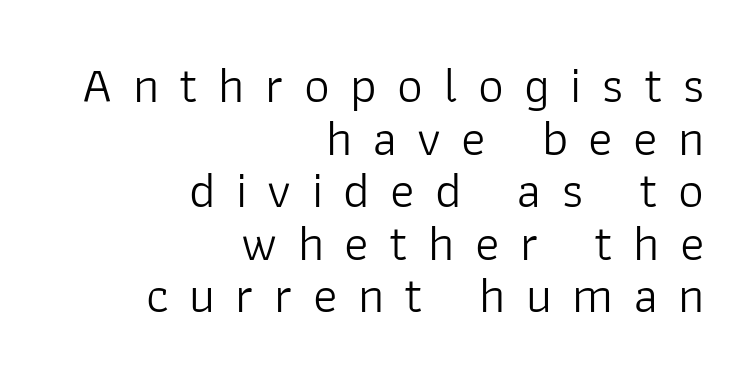
Q: Is the text bold? A: No.
Q: Is the text italic (slanted)? A: No, it is upright.
Q: Is the typeface a serif or a sans-serif typeface? A: Sans-serif.
Q: Is the text underlined? A: No.
Q: How is the paragraph aligned? A: Right-aligned.
Q: Is the spacing between letters normal or unusually wide? A: Unusually wide.
Q: Is the spacing between lines tight, normal or loose? A: Tight.
Q: Width (condensed, normal, or wide)? A: Normal.
Q: Stroke contrast? A: Low.
Q: x-height? A: Medium.
Q: Monospaced? A: No.
